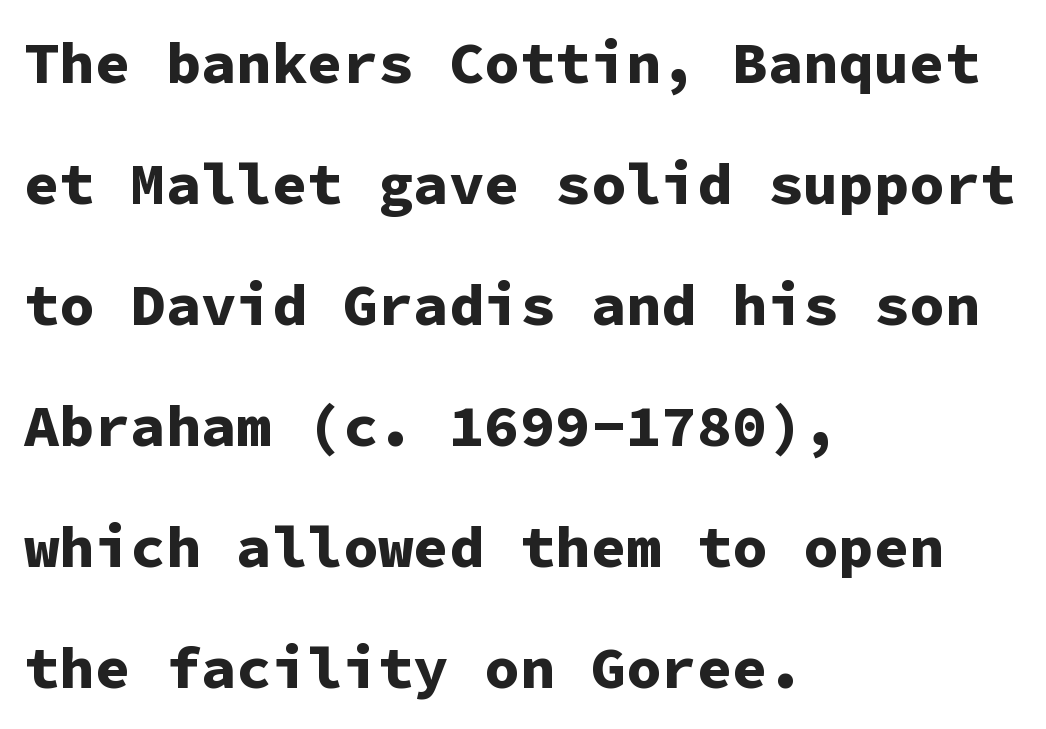
The image shows 59 px bold sans-serif type, upright, monospaced; set left-aligned, loose line spacing (2.05x), normal letter spacing, not underlined; low stroke contrast and a medium x-height.
